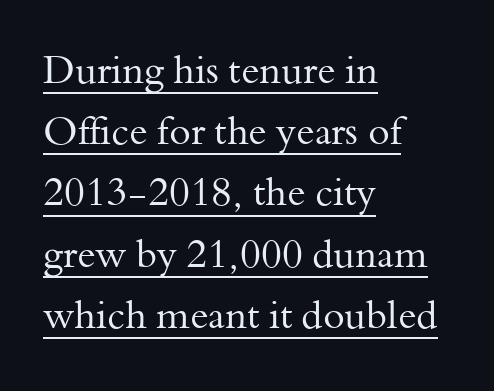
Designer's note — italics off, roman on. Does a line run under the words? Yes, clearly. Heaviness? Minimal to ordinary, like unemphasized prose. The face used here is proportionally spaced, like ordinary book or web type. Words appear dense and cohesive because spacing is normal. Short and long lines alike share a common starting point at left.
